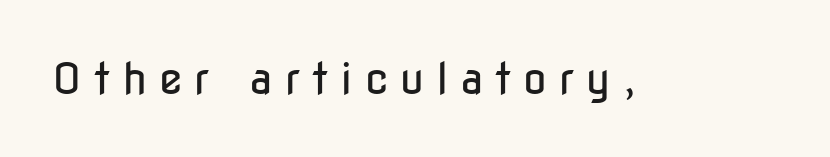
Is the type heavy? It reads as light-to-regular instead. Characters follow at a spacing far wider than the type designer built in. These lines were composed using upright roman letters. The specimen omits any rule beneath the text block's lines. Note the varied advance widths — an 'i' is clearly narrower than an 'm'. Letterform terminals end flat and unadorned throughout the passage.
